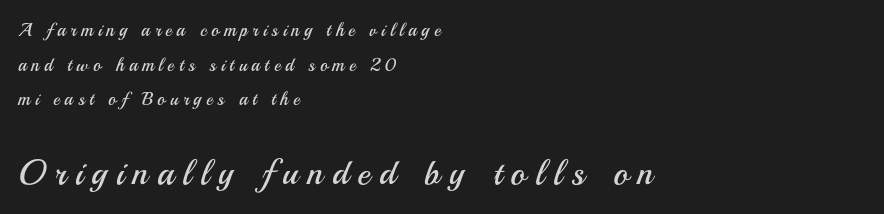
The image shows 35 px regular-weight sans-serif type; set left-aligned, loose line spacing (1.93x), unusually wide letter spacing (+0.26 em), not underlined; the second (bottom) block is 1.94x larger; medium stroke contrast and a small x-height.
